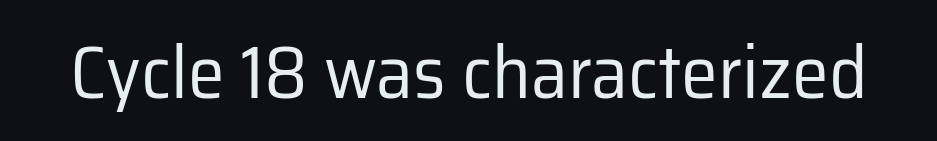
{"serif": "no", "italic": "no", "bold": "no", "weight": "regular", "width": "normal", "stroke_contrast": "low", "x_height": "medium", "monospaced": "no", "underline": "no", "letter_spacing": "normal", "letter_spacing_em": 0.0, "glyph_px": 74}
